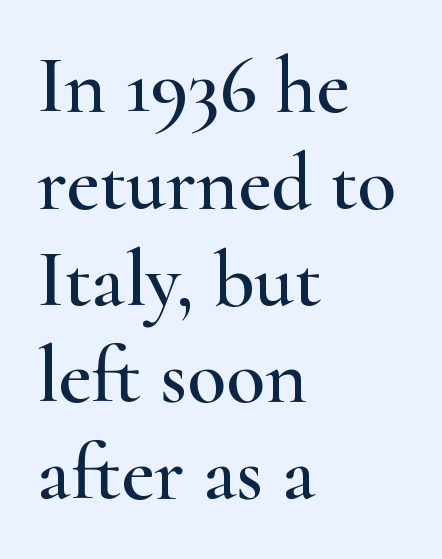
{"serif": "yes", "italic": "no", "width": "wide", "stroke_contrast": "high", "x_height": "small", "monospaced": "no", "underline": "no", "align": "left", "line_spacing_ratio": 1.21, "letter_spacing": "normal", "letter_spacing_em": 0.0, "glyph_px": 80}
